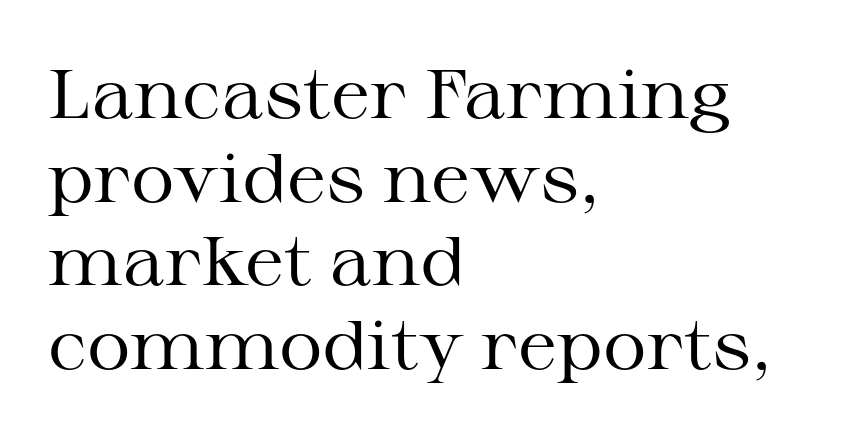
Q: Is the text bold? A: No.
Q: Is the text italic (slanted)? A: No, it is upright.
Q: Is the typeface a serif or a sans-serif typeface? A: Serif.
Q: Is the text underlined? A: No.
Q: How is the paragraph aligned? A: Left-aligned.
Q: Is the spacing between letters normal or unusually wide? A: Normal.
Q: Width (condensed, normal, or wide)? A: Wide.
Q: Stroke contrast? A: Medium.
Q: x-height? A: Medium.
Q: Monospaced? A: No.
